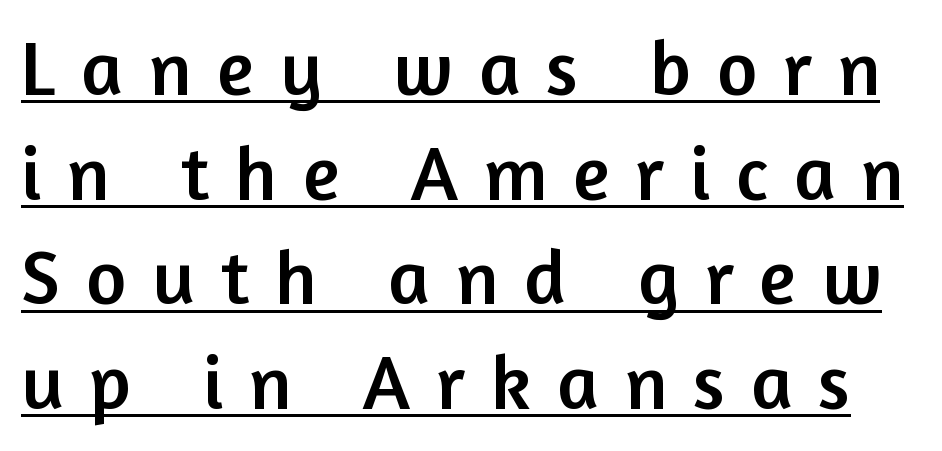
{"serif": "no", "italic": "no", "width": "normal", "stroke_contrast": "low", "x_height": "medium", "monospaced": "no", "underline": "yes", "line_spacing": "normal", "line_spacing_ratio": 1.36, "letter_spacing": "wide", "letter_spacing_em": 0.34, "glyph_px": 77}
